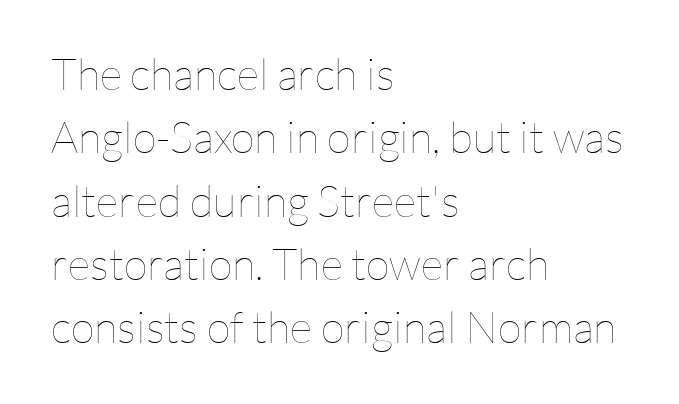
The image shows 44 px thin type, upright; set left-aligned, normal line spacing (1.44x), normal letter spacing, not underlined; low stroke contrast and a medium x-height.
